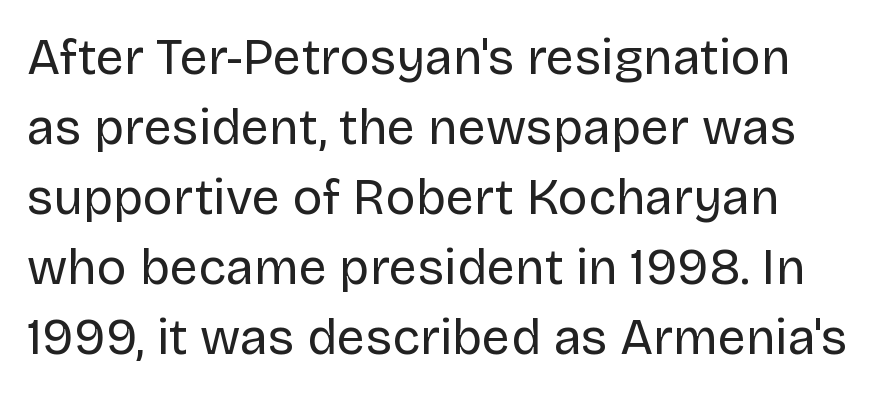
The image shows 50 px regular-weight sans-serif type, upright; set normal line spacing (1.4x), normal letter spacing, not underlined; low stroke contrast and a large x-height.
